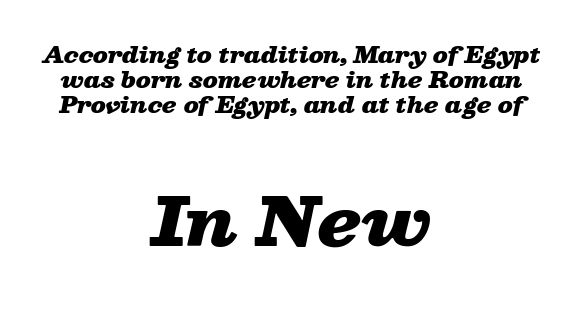
You could call the tracking neutral — neither tight nor loose. You could not count columns in this text — the font is proportionally spaced. Compared with ordinary roman type, these characters are visibly tilted. Chunky letters — that's bold for sure. Reading down the column, the eye jumps only a short way to each next line. The emphasis by scale lands on block number two, below.
